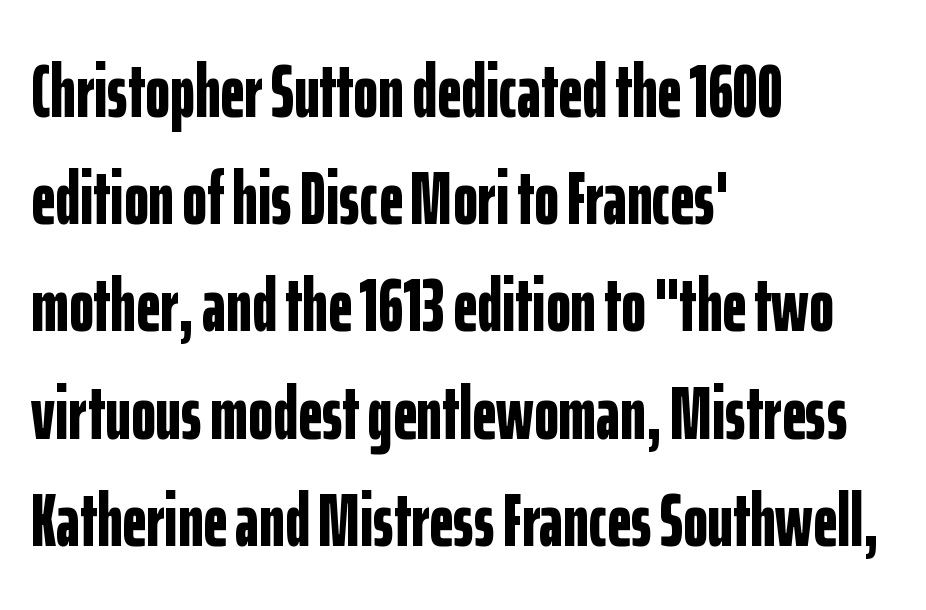
Q: Is the text bold? A: Yes.
Q: Is the text italic (slanted)? A: No, it is upright.
Q: Is the typeface a serif or a sans-serif typeface? A: Sans-serif.
Q: Is the text underlined? A: No.
Q: How is the paragraph aligned? A: Left-aligned.
Q: Is the spacing between letters normal or unusually wide? A: Normal.
Q: Is the spacing between lines tight, normal or loose? A: Normal.
Q: Width (condensed, normal, or wide)? A: Condensed.
Q: Stroke contrast? A: Low.
Q: x-height? A: Medium.
Q: Monospaced? A: No.
